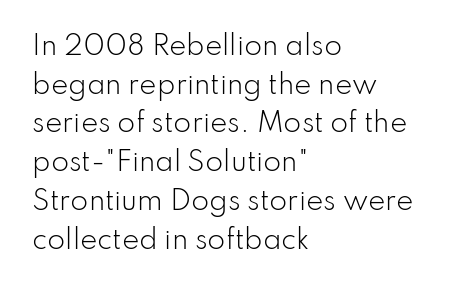
{"italic": "no", "bold": "no", "underline": "no", "align": "left", "line_spacing": "normal", "line_spacing_ratio": 1.49, "letter_spacing": "normal", "letter_spacing_em": 0.0, "glyph_px": 26}
